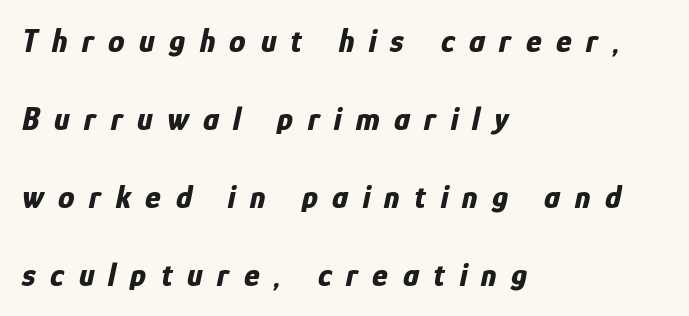
{"italic": "yes", "lean": "right", "slant_degrees": 12, "bold": "yes", "weight": "bold", "width": "condensed", "stroke_contrast": "low", "x_height": "medium", "monospaced": "no", "underline": "no", "align": "left", "line_spacing": "loose", "line_spacing_ratio": 2.36, "letter_spacing": "wide", "letter_spacing_em": 0.44, "glyph_px": 33}
